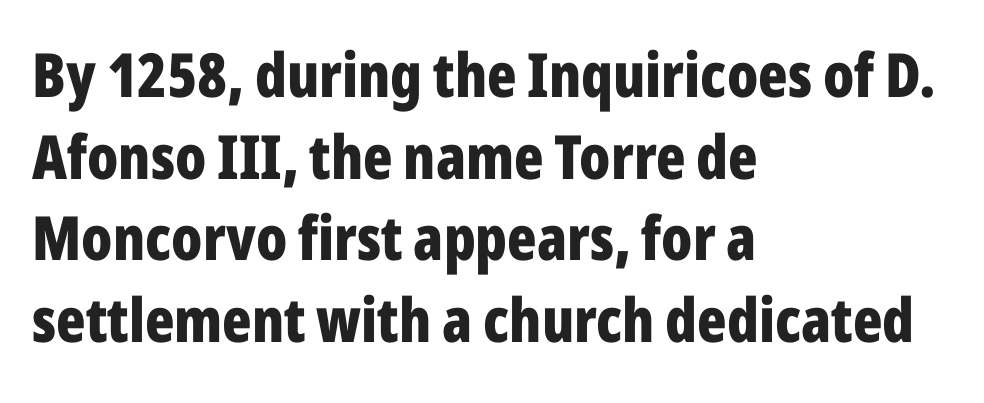
The passage shown is not underscored anywhere. Note the varied advance widths — an 'i' is clearly narrower than an 'm'. Does the weight exceed regular? Yes, all the way to bold. Every row of glyphs begins at an identical x-position on the left. Summary of vertical rhythm: regular, with standard interline spacing.
